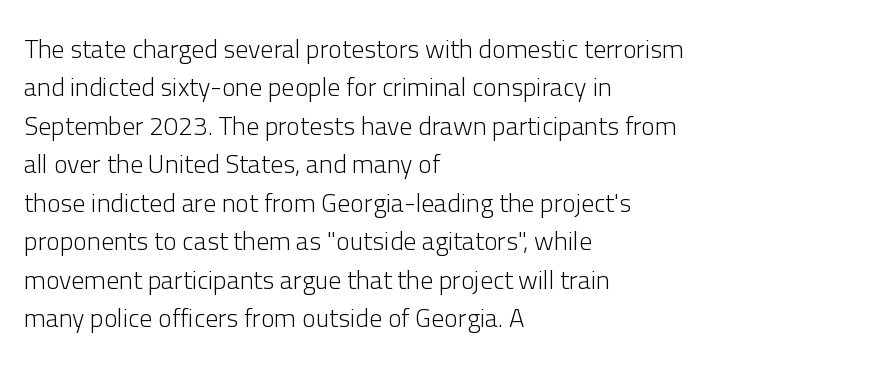
Q: Is the text bold? A: No.
Q: Is the text italic (slanted)? A: No, it is upright.
Q: Is the text underlined? A: No.
Q: How is the paragraph aligned? A: Left-aligned.
Q: Is the spacing between letters normal or unusually wide? A: Normal.
Q: Is the spacing between lines tight, normal or loose? A: Normal.
